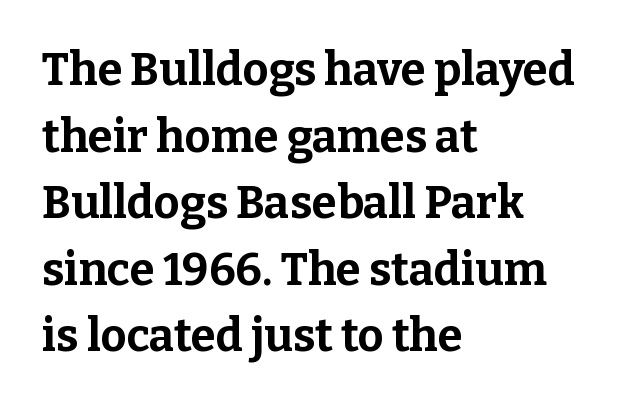
The image shows 45 px bold serif type, upright; set left-aligned, normal line spacing (1.48x), normal letter spacing, not underlined; low stroke contrast and a medium x-height.
